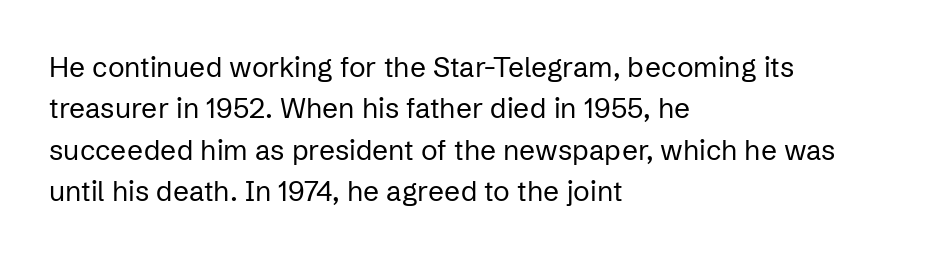
The image shows 28 px regular-weight sans-serif type, upright; set left-aligned, normal line spacing (1.48x), normal letter spacing, not underlined; low stroke contrast and a medium x-height.
